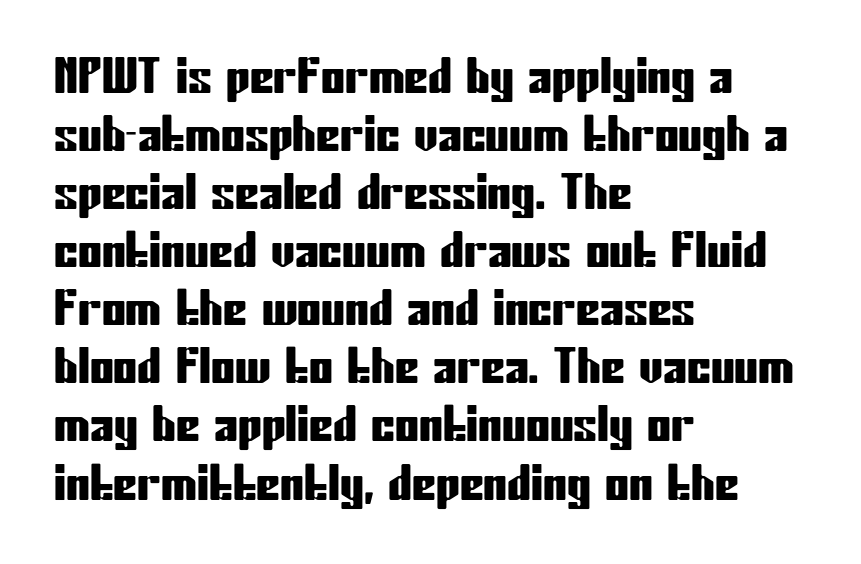
Q: Is the text italic (slanted)? A: No, it is upright.
Q: Is the typeface a serif or a sans-serif typeface? A: Sans-serif.
Q: Is the text underlined? A: No.
Q: How is the paragraph aligned? A: Left-aligned.
Q: Is the spacing between letters normal or unusually wide? A: Normal.
Q: Width (condensed, normal, or wide)? A: Condensed.
Q: Stroke contrast? A: Low.
Q: x-height? A: Medium.
Q: Monospaced? A: No.
